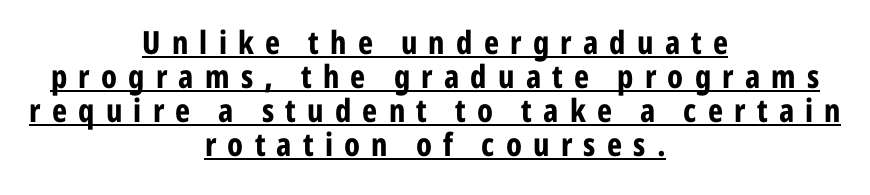
Quick note: underline on. If you folded the block vertically in half, each line would mirror itself in length. Proportional: the letters do not fall into vertical columns. The typeface chosen for these lines omits serifs. Is the type bold? Yes — the strokes are clearly thick and heavy.
